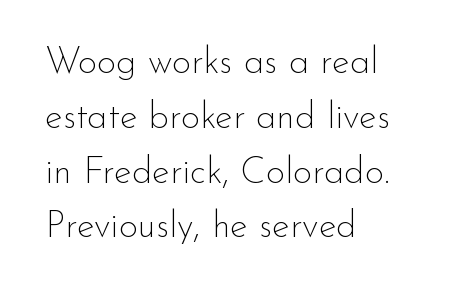
{"serif": "no", "italic": "no", "bold": "no", "weight": "thin", "width": "normal", "stroke_contrast": "low", "x_height": "small", "monospaced": "no", "underline": "no", "align": "left", "line_spacing": "normal", "line_spacing_ratio": 1.48, "letter_spacing": "normal", "letter_spacing_em": 0.0, "glyph_px": 37}
